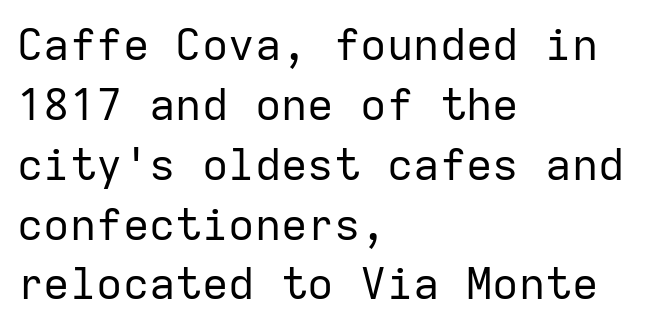
Notice how descenders clear the ascenders below comfortably — that's standard leading. The letters stand upright; this is a roman face. Stems and bowls with no extra thickness — not bold. Horizontal alignment here is leftward, the default for most running prose. Stroke terminals: plain, sans-serif. Plain, unruled lines of type.
